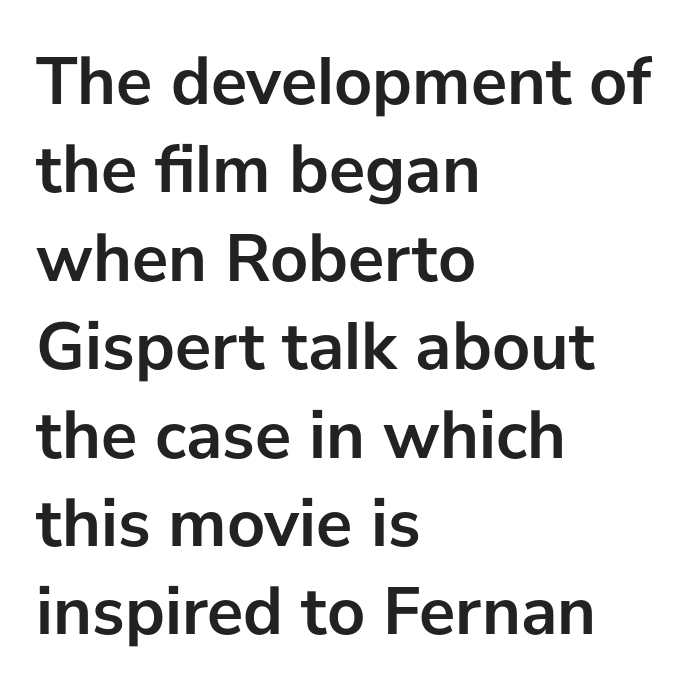
Caption: multi-line text, flush left, ragged right. Nothing unusual about the tracking: characters are spaced as the font intends. The line-height multiplier appears to be the usual default. Proportional: the letters do not fall into vertical columns.
